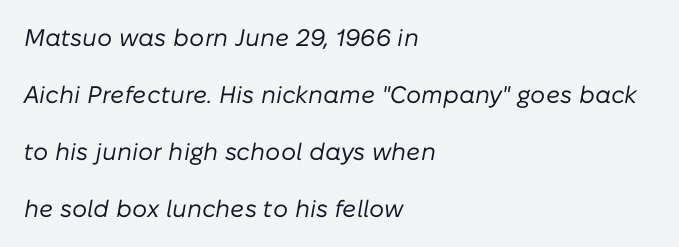
The image shows 24 px text type, italic (leaning right); set left-aligned, loose line spacing (2.38x), normal letter spacing, not underlined.
